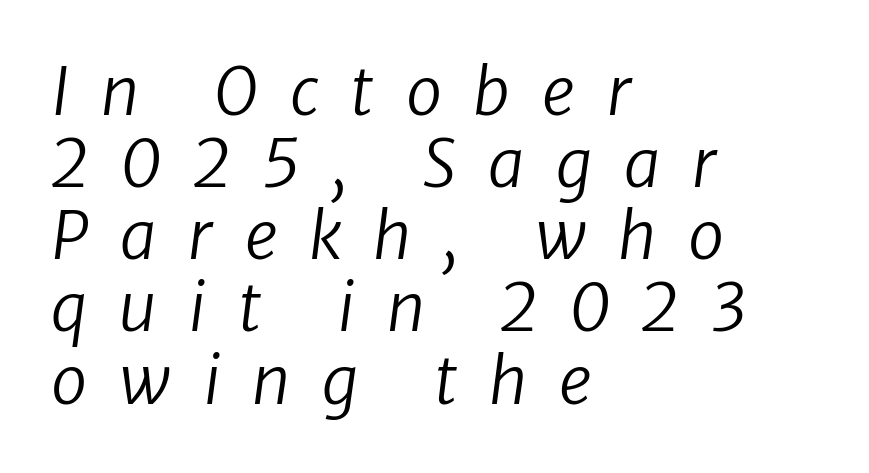
Q: Is the text bold? A: No.
Q: Is the text italic (slanted)? A: Yes, it leans right by about 8 degrees.
Q: Is the text underlined? A: No.
Q: How is the paragraph aligned? A: Left-aligned.
Q: Is the spacing between letters normal or unusually wide? A: Unusually wide.
Q: Is the spacing between lines tight, normal or loose? A: Tight.
Q: Width (condensed, normal, or wide)? A: Normal.
Q: Stroke contrast? A: Low.
Q: x-height? A: Medium.
Q: Monospaced? A: No.
